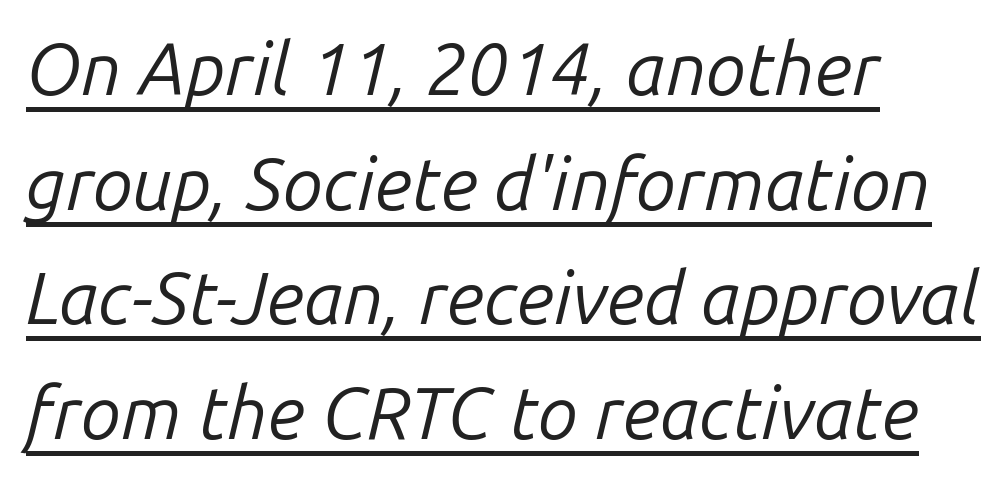
The font's italic variant was chosen for this text. Nobody touched the tracking dial on this one. What's the leading like? Ordinary, nothing unusual. Each line starts at the same left margin while the right side varies. Proportional: the letters do not fall into vertical columns. The rendering uses the underline text-decoration.
